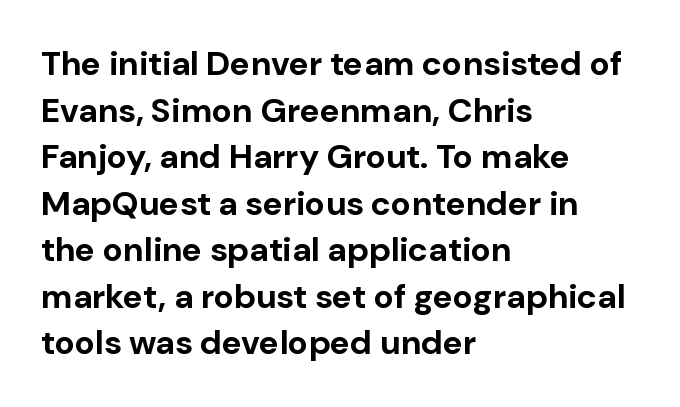
{"serif": "no", "italic": "no", "bold": "yes", "weight": "bold", "width": "normal", "stroke_contrast": "low", "x_height": "medium", "monospaced": "no", "underline": "no", "align": "left", "line_spacing": "normal", "line_spacing_ratio": 1.37, "letter_spacing": "normal", "letter_spacing_em": 0.0, "glyph_px": 34}
